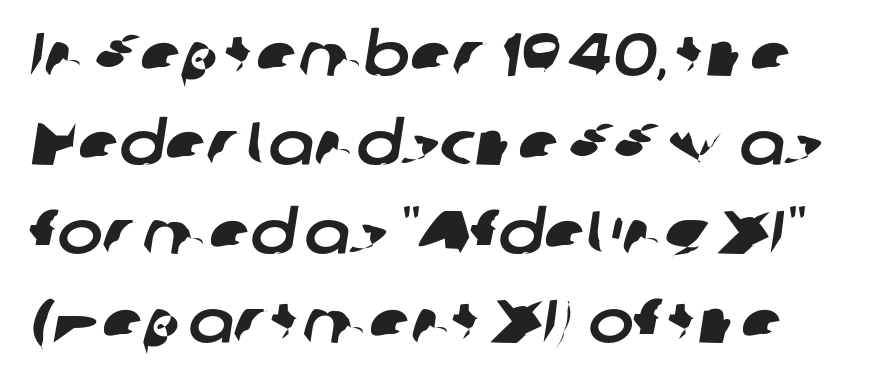
In terms of letterspacing, this is plain default setting. Proportional: the letters do not fall into vertical columns. Regarding leading, the lines here are spaced in the standard way. Beneath every word, the page is bare. Regarding serifs, this sample does without them.
